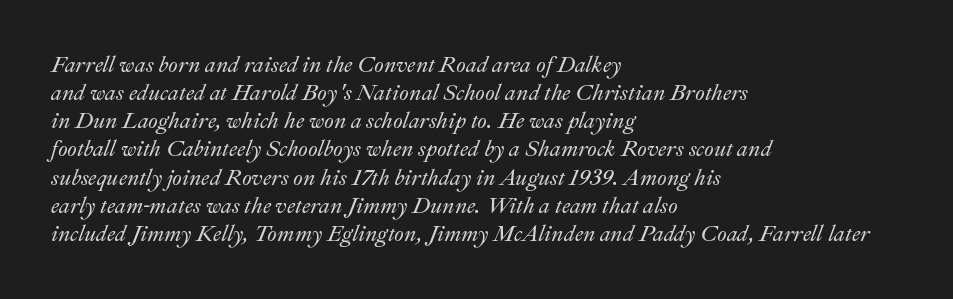
The image shows 22 px text type, italic (leaning right); set left-aligned, normal line spacing (1.28x), normal letter spacing, not underlined.
